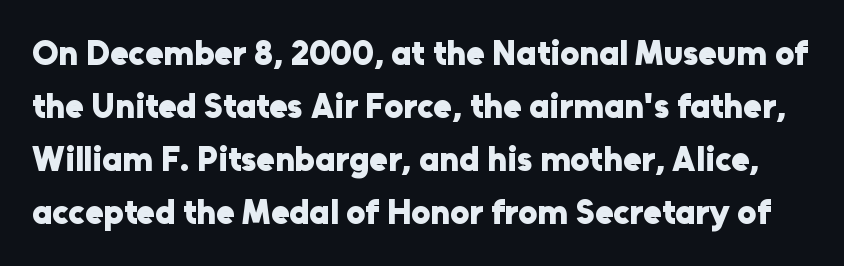
Standard letterfit; no display-style spreading of the glyphs. Type style note: lacks serifs. Bare-footed words on every line. Bold? Absolutely — the strokes are thick and heavy. Each new line begins a customary step beneath the previous one. The lettering holds an erect, upright posture throughout.
